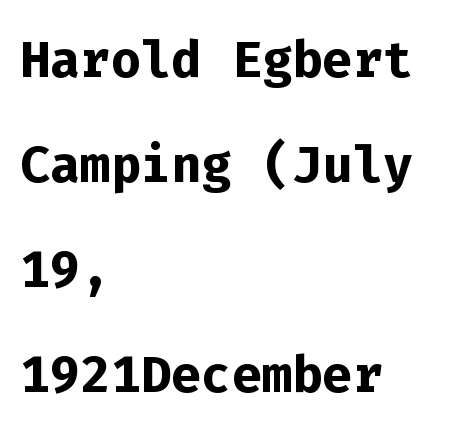
The image shows 71 px semibold sans-serif type, upright, monospaced; set left-aligned, normal line spacing (1.48x), normal letter spacing, not underlined; low stroke contrast and a medium x-height.
